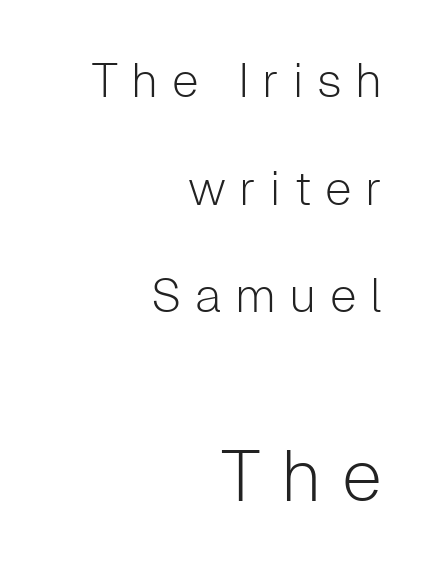
Typographically, this falls in the sans-serif category. Interline gaps are noticeably wide in this sample. The rag falls on the left side of this text block. The face used here appears at its bigger size in the lower chunk.
